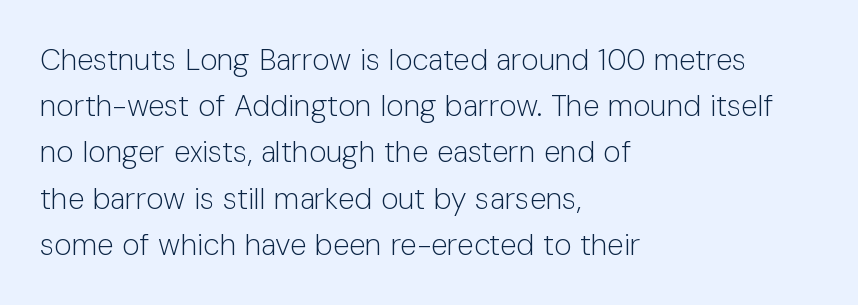
Q: Is the text bold? A: No.
Q: Is the text italic (slanted)? A: No, it is upright.
Q: Is the typeface a serif or a sans-serif typeface? A: Sans-serif.
Q: Is the text underlined? A: No.
Q: How is the paragraph aligned? A: Left-aligned.
Q: Is the spacing between letters normal or unusually wide? A: Normal.
Q: Is the spacing between lines tight, normal or loose? A: Normal.
Q: Width (condensed, normal, or wide)? A: Normal.
Q: Stroke contrast? A: Low.
Q: x-height? A: Medium.
Q: Monospaced? A: No.
